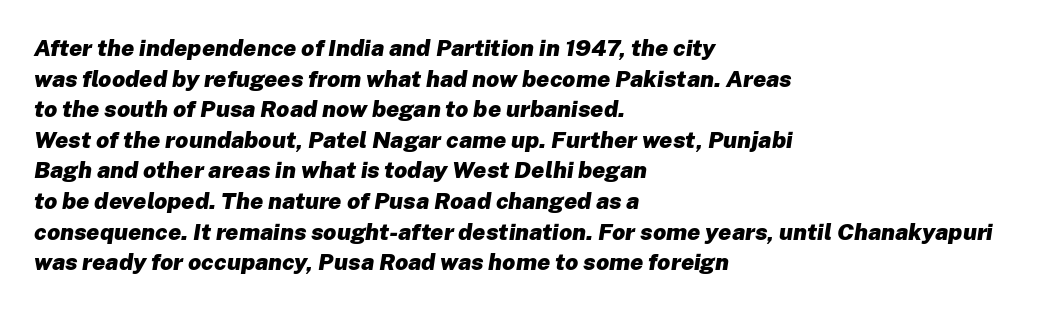
Has an underline been added? It has not. Nothing unusual about the tracking: characters are spaced as the font intends. The whole block is typeset with a tilt. These words are printed bold, with thick strokes throughout. Short and long lines alike share a common starting point at left.
